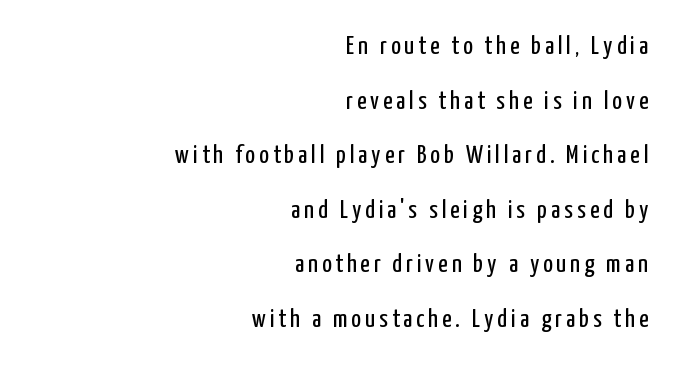
The image shows 26 px text type, upright; set right-aligned, loose line spacing (2.1x), not underlined.
